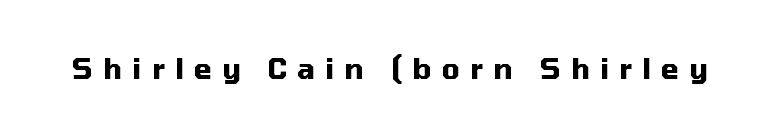
Q: Is the text bold? A: Yes.
Q: Is the text italic (slanted)? A: No, it is upright.
Q: Is the typeface a serif or a sans-serif typeface? A: Sans-serif.
Q: Is the text underlined? A: No.
Q: Is the spacing between letters normal or unusually wide? A: Unusually wide.
Q: Width (condensed, normal, or wide)? A: Normal.
Q: Stroke contrast? A: Medium.
Q: x-height? A: Medium.
Q: Monospaced? A: No.
